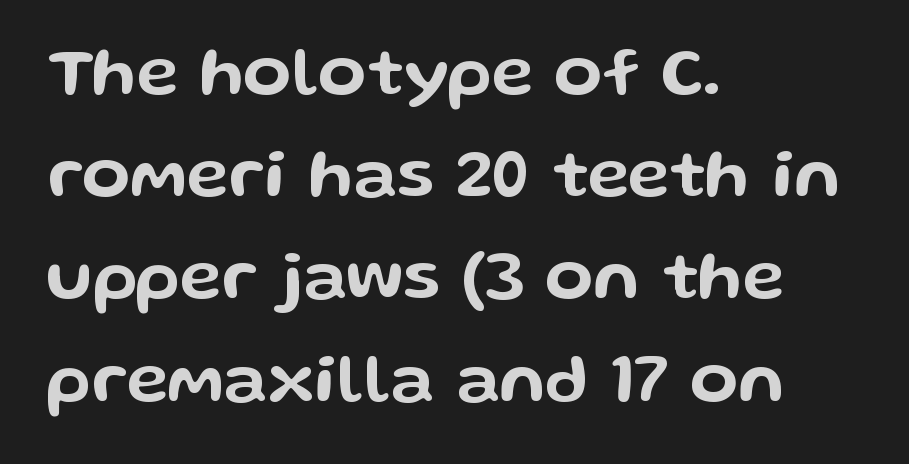
{"serif": "no", "italic": "no", "width": "wide", "stroke_contrast": "low", "x_height": "medium", "monospaced": "no", "underline": "no", "align": "left", "line_spacing": "normal", "line_spacing_ratio": 1.46, "letter_spacing": "normal", "letter_spacing_em": 0.0, "glyph_px": 70}
